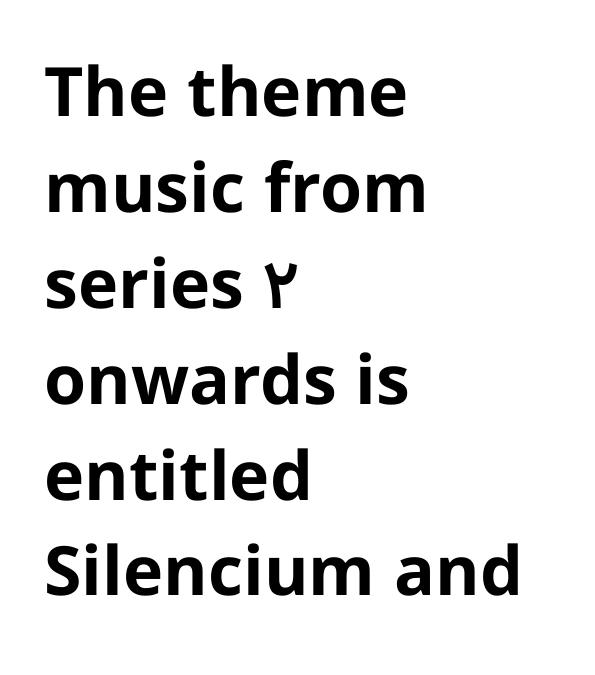
The image shows 68 px bold sans-serif type, upright; set left-aligned, normal line spacing (1.41x), normal letter spacing, not underlined; low stroke contrast and a medium x-height.
